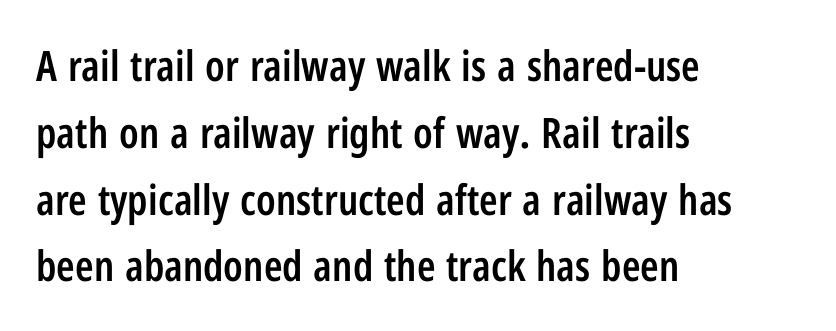
{"serif": "no", "italic": "no", "bold": "semi", "weight": "semibold", "width": "condensed", "stroke_contrast": "low", "x_height": "medium", "monospaced": "no", "underline": "no", "align": "left", "line_spacing": "normal", "line_spacing_ratio": 1.59, "letter_spacing": "normal", "letter_spacing_em": 0.0, "glyph_px": 42}
